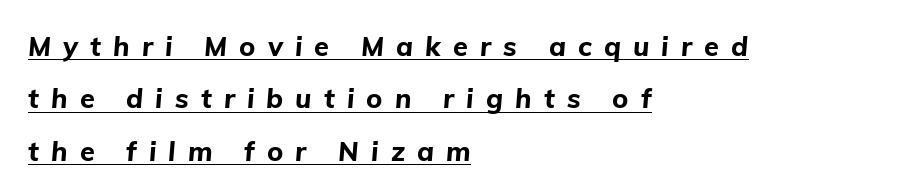
The leading is generous, giving the passage an open texture. The strokes are fattened all the way to bold. Short note: letters widely spaced. The face used here has a pronounced slope to its letters.
